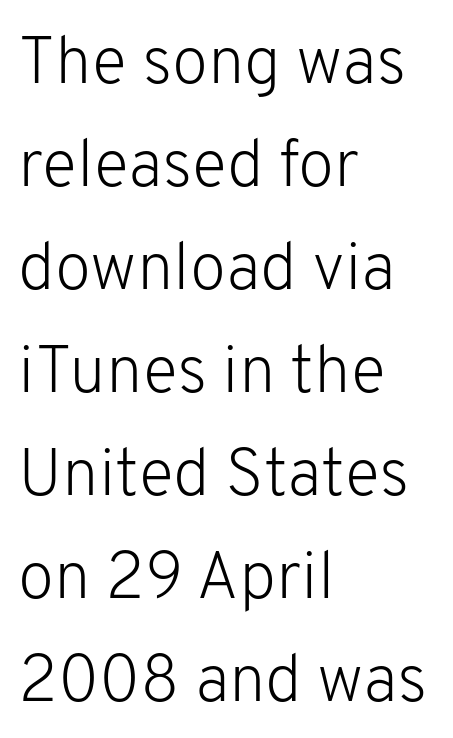
{"serif": "no", "italic": "no", "bold": "no", "weight": "light", "width": "normal", "stroke_contrast": "low", "x_height": "medium", "monospaced": "no", "underline": "no", "align": "left", "line_spacing": "normal", "line_spacing_ratio": 1.56, "letter_spacing": "normal", "letter_spacing_em": 0.0, "glyph_px": 66}
